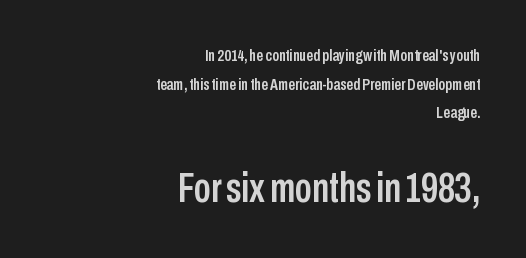
Q: Is the text italic (slanted)? A: No, it is upright.
Q: Is the typeface a serif or a sans-serif typeface? A: Sans-serif.
Q: Is the text underlined? A: No.
Q: How is the paragraph aligned? A: Right-aligned.
Q: Is the spacing between letters normal or unusually wide? A: Normal.
Q: Is the spacing between lines tight, normal or loose? A: Normal.
Q: Which block of text is set in a larger size, the first (top) or the second (bottom)? A: The second (bottom) one.
Q: Width (condensed, normal, or wide)? A: Condensed.
Q: Stroke contrast? A: Low.
Q: x-height? A: Medium.
Q: Monospaced? A: No.
